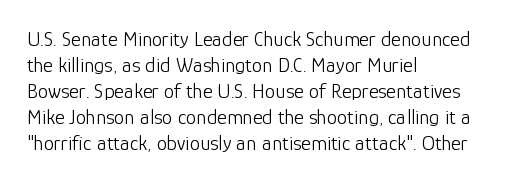
The image shows 21 px text type, upright; set left-aligned, line spacing 1.24x, normal letter spacing, not underlined.
